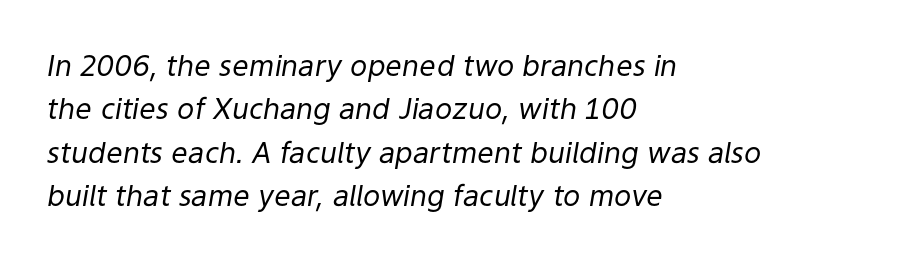
You can tell it's italic because the verticals aren't actually vertical. Is the block centered? No — it sits flush against the left margin. The typesetting does not lean heavy: it is not bold. The passage shown has conventional tracking throughout. Whoever set this chose a conventional vertical rhythm.
